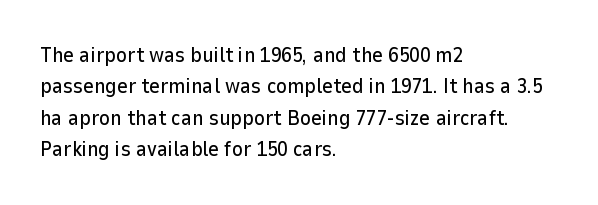
Q: Is the text italic (slanted)? A: No, it is upright.
Q: Is the text underlined? A: No.
Q: How is the paragraph aligned? A: Left-aligned.
Q: Is the spacing between letters normal or unusually wide? A: Normal.
Q: Is the spacing between lines tight, normal or loose? A: Normal.
